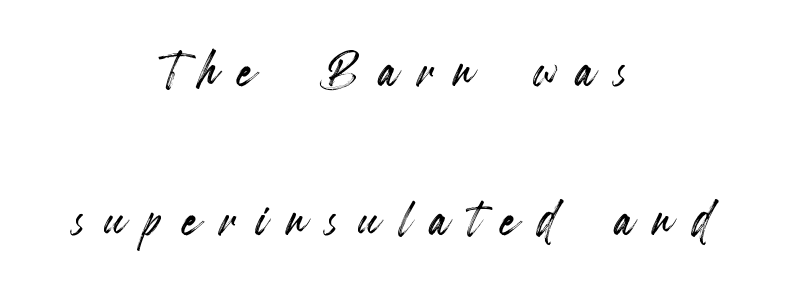
The foot of each line stays bare and open. Casual observation: everything's sitting right in the middle. Note the varied advance widths — an 'i' is clearly narrower than an 'm'. Inter-character spacing is expanded well beyond the font's built-in metrics. A great deal of white space separates one row of letters from the next.
